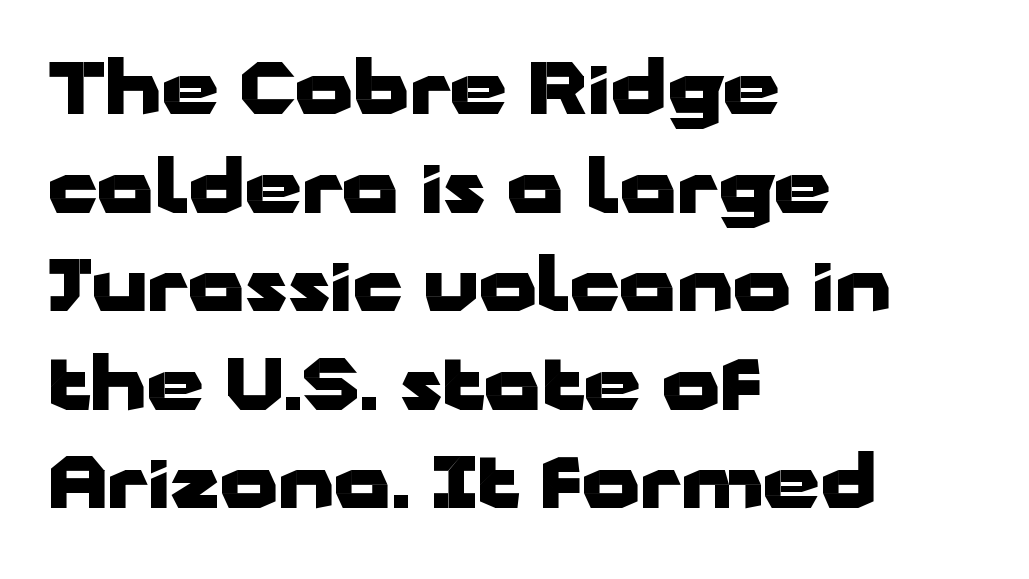
{"serif": "no", "italic": "no", "bold": "yes", "weight": "heavy", "width": "wide", "stroke_contrast": "low", "x_height": "medium", "monospaced": "no", "underline": "no", "align": "left", "line_spacing": "normal", "line_spacing_ratio": 1.35, "letter_spacing": "normal", "letter_spacing_em": 0.0, "glyph_px": 73}
